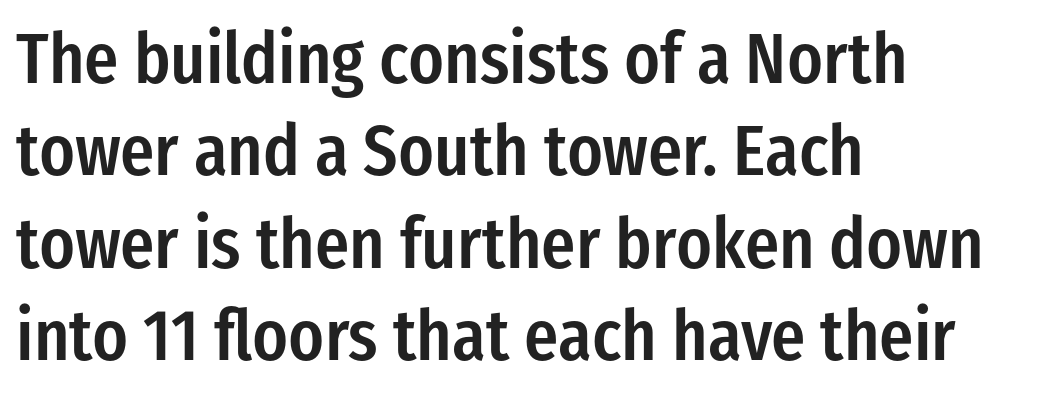
The image shows 71 px semibold, condensed sans-serif type, upright; set left-aligned, normal line spacing (1.3x), normal letter spacing, not underlined; low stroke contrast and a medium x-height.
